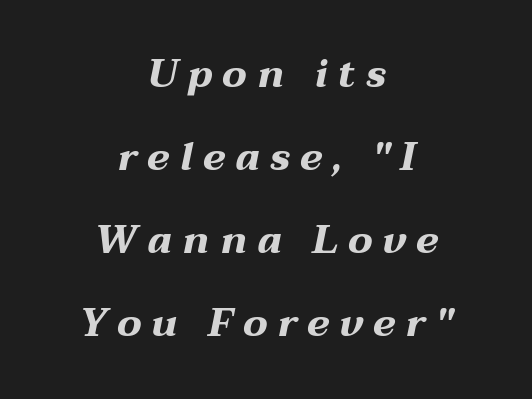
The image shows 39 px bold, wide type, italic (leaning right); set centered, loose line spacing (2.13x), unusually wide letter spacing (+0.26 em), not underlined; medium stroke contrast and a medium x-height.
